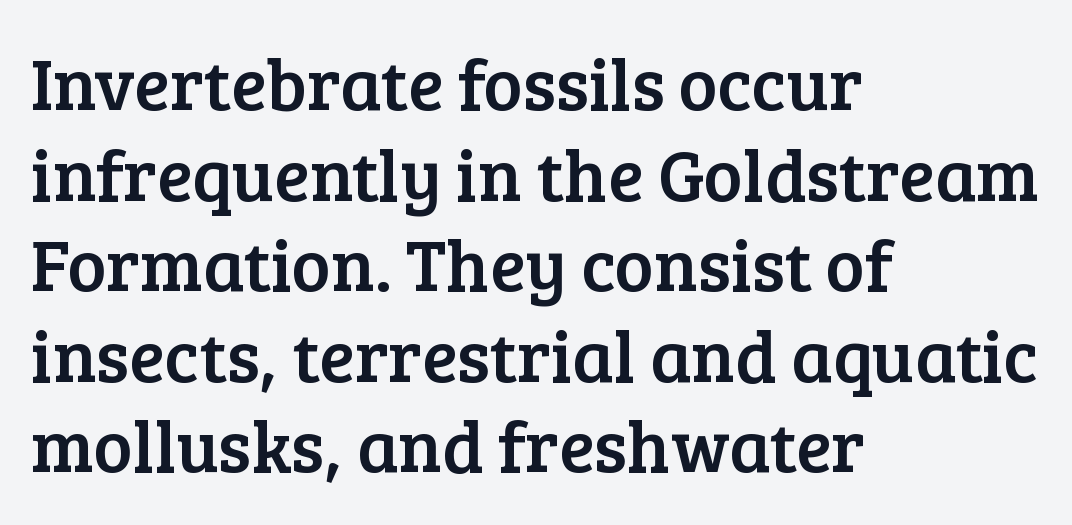
Ordinary non-slanted type is in use. Unmarked baselines from the first word to the last. The face used here is proportionally spaced, like ordinary book or web type. Observe the ordinary spacing: letters are neighbours, not strangers.
